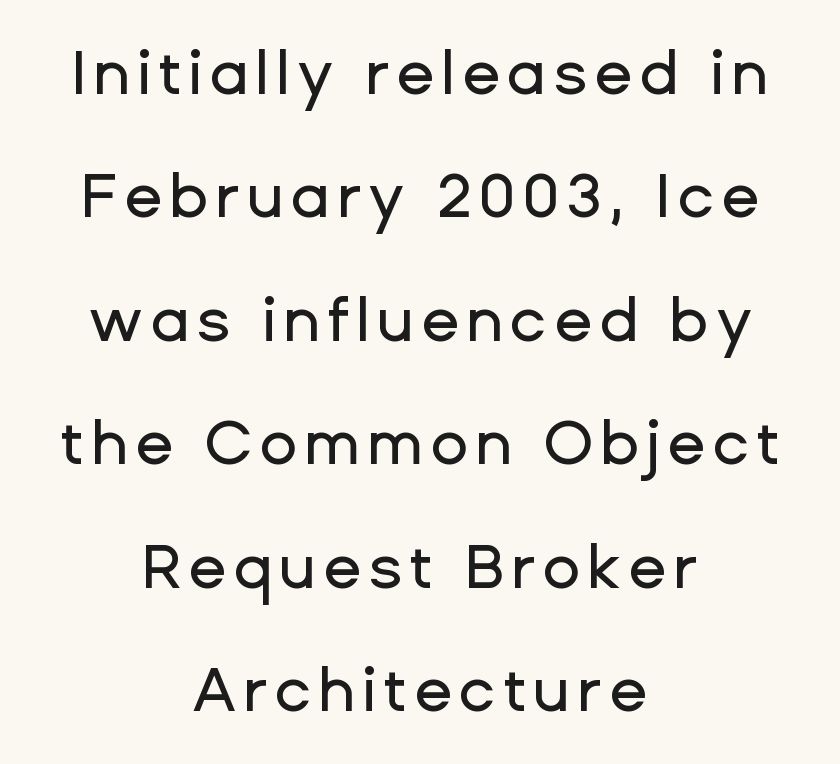
The specimen reads as upright at a glance. The letters advance in unequal steps, a hallmark of proportional type. The paragraph shown floats in the horizontal middle. The words here are not underlined.
